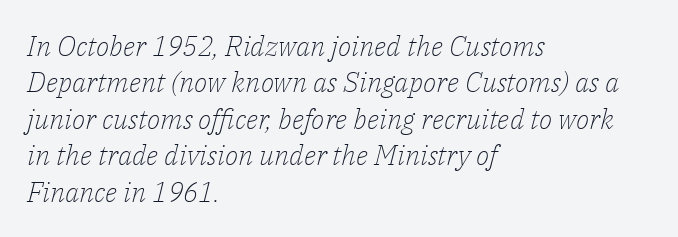
Normally led — the rows are evenly, conventionally spaced. Each letter keeps its own natural width here, so spacing adapts to shape. The typeface has the unassuming heft of standard copy or less. The zone under the glyphs is completely vacant. The letters carry serifs — small finishing strokes at the ends of their stems.
